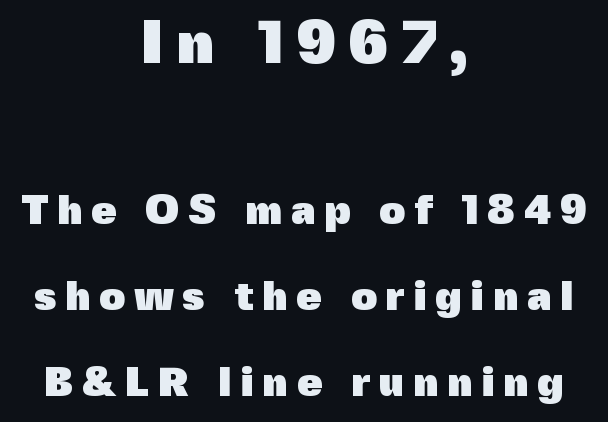
The image shows 61 px heavy sans-serif type, upright; set centered, loose line spacing (2.09x), unusually wide letter spacing (+0.2 em), not underlined; the first (top) block is 1.49x larger; a medium x-height.
